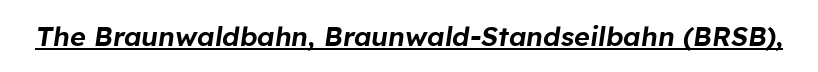
A typesetter would mark this as italic. Somebody hit Ctrl+U on this one — the words are underlined. Nothing unusual about the tracking: characters are spaced as the font intends.
